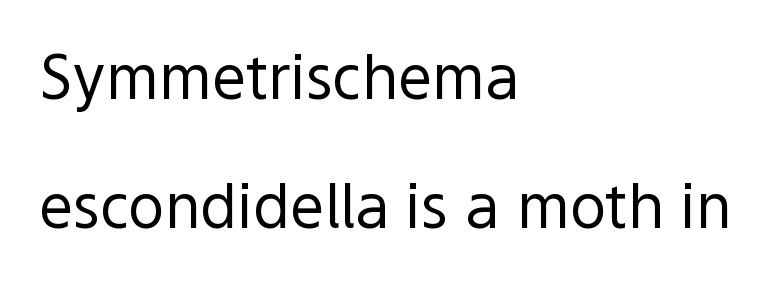
{"serif": "no", "italic": "no", "bold": "no", "weight": "regular", "width": "normal", "x_height": "medium", "monospaced": "no", "underline": "no", "align": "left", "line_spacing": "loose", "line_spacing_ratio": 2.12, "letter_spacing": "normal", "letter_spacing_em": 0.0, "glyph_px": 61}
